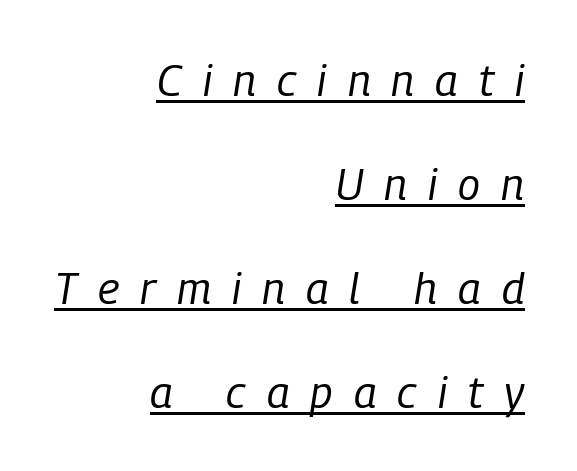
The image shows 44 px regular-weight, condensed type, italic (leaning right); set right-aligned, loose line spacing (2.36x), unusually wide letter spacing (+0.48 em), underlined; low stroke contrast and a medium x-height.
